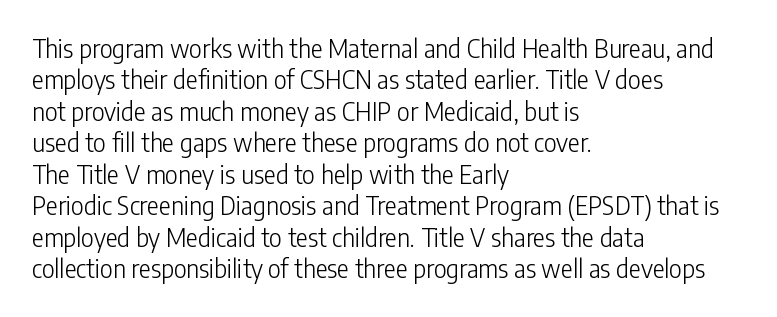
The image shows 25 px text type, upright; set left-aligned, normal line spacing (1.26x), normal letter spacing, not underlined.
